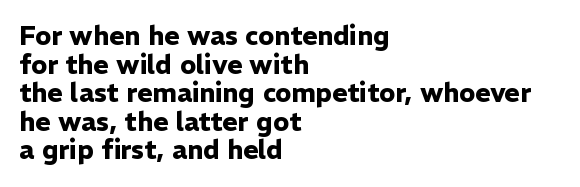
Nobody touched the tracking dial on this one. Tall strokes in this sample are plumb rather than angled. Type without underlining. Heft: maximum for text — a bold. Vertically, the passage feels compressed, each row crowding the next.
